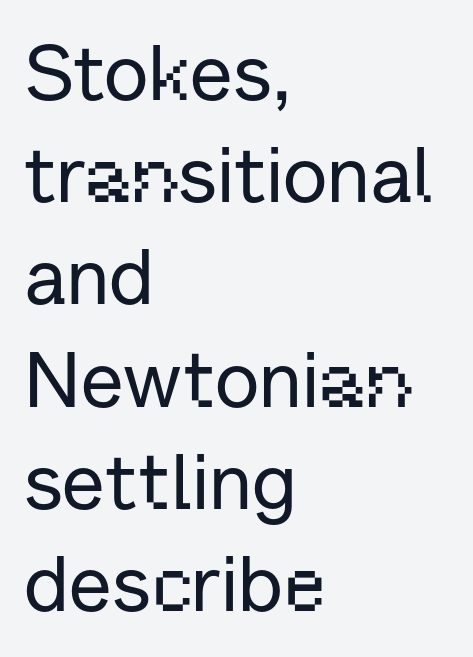
The image shows 78 px sans-serif type, upright; set left-aligned, normal line spacing (1.31x), normal letter spacing, not underlined; low stroke contrast and a medium x-height.
